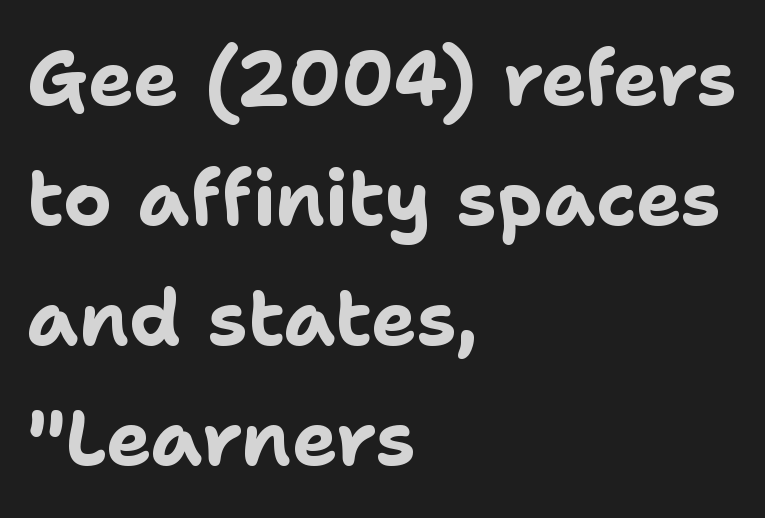
{"serif": "no", "italic": "no", "bold": "yes", "weight": "bold", "width": "normal", "stroke_contrast": "low", "x_height": "medium", "monospaced": "no", "underline": "no", "align": "left", "line_spacing": "normal", "line_spacing_ratio": 1.58, "letter_spacing": "normal", "letter_spacing_em": 0.0, "glyph_px": 76}
